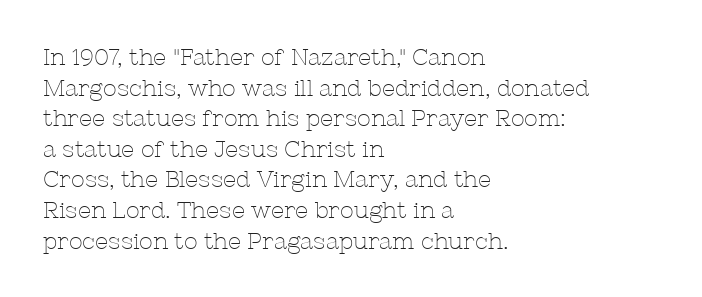
{"italic": "no", "bold": "no", "underline": "no", "align": "left", "line_spacing": "normal", "line_spacing_ratio": 1.33, "letter_spacing": "normal", "letter_spacing_em": 0.0, "glyph_px": 23}
